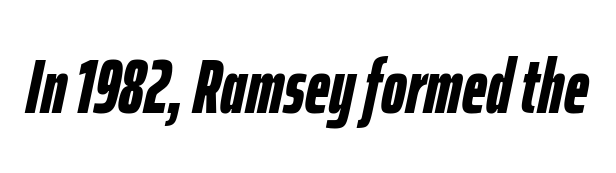
{"italic": "yes", "lean": "right", "slant_degrees": 12, "bold": "yes", "weight": "semibold", "width": "condensed", "stroke_contrast": "low", "x_height": "medium", "monospaced": "no", "underline": "no", "letter_spacing": "normal", "letter_spacing_em": 0.0, "glyph_px": 76}
